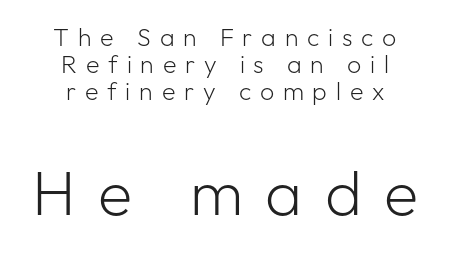
This rendering employs a face without finishing strokes, i.e., a sans-serif. This sample uses expanded letter spacing, leaving extra air between glyphs. A light-to-regular cut is what we see here. If you measured baseline to baseline, you'd find a short distance. The block sitting lower on the canvas is the one with enlarged characters.
